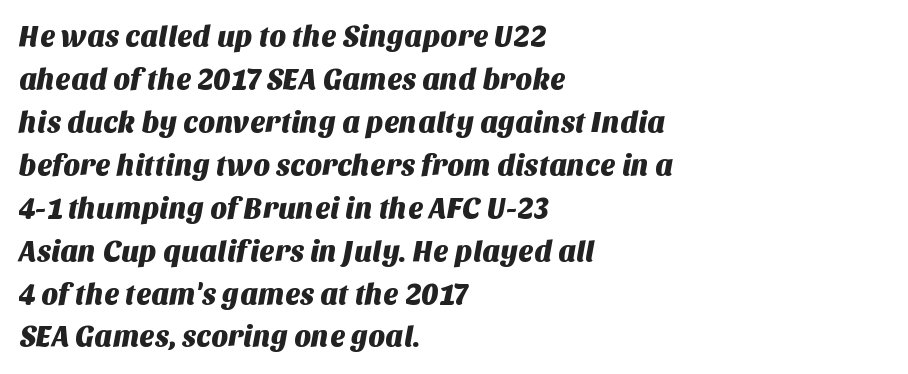
The image shows 29 px sans-serif type; set left-aligned, normal line spacing (1.48x), normal letter spacing, not underlined; medium stroke contrast and a large x-height.
